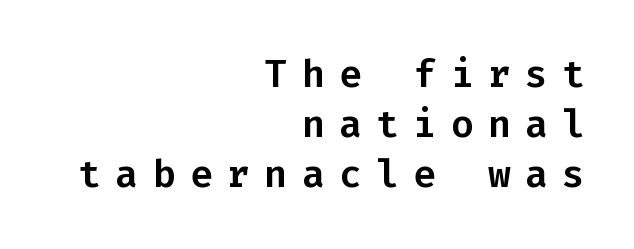
Q: Is the text italic (slanted)? A: No, it is upright.
Q: Is the typeface a serif or a sans-serif typeface? A: Sans-serif.
Q: Is the text underlined? A: No.
Q: How is the paragraph aligned? A: Right-aligned.
Q: Is the spacing between letters normal or unusually wide? A: Unusually wide.
Q: Is the spacing between lines tight, normal or loose? A: Normal.
Q: Width (condensed, normal, or wide)? A: Normal.
Q: Stroke contrast? A: Low.
Q: x-height? A: Medium.
Q: Monospaced? A: Yes.
